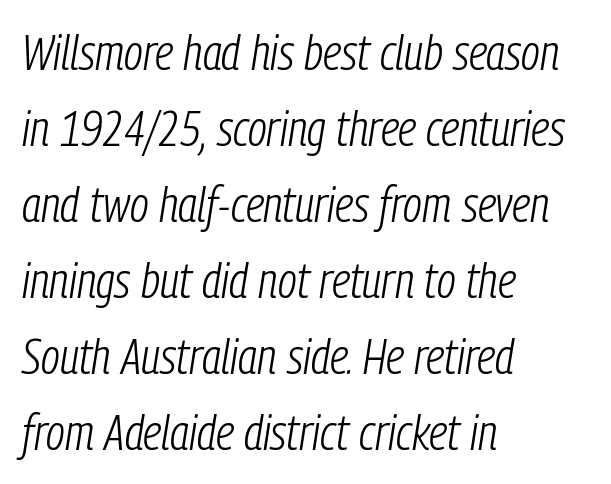
{"italic": "yes", "lean": "right", "slant_degrees": 9, "bold": "no", "weight": "light", "width": "condensed", "stroke_contrast": "low", "x_height": "medium", "monospaced": "no", "underline": "no", "align": "left", "line_spacing": "normal", "line_spacing_ratio": 1.55, "letter_spacing": "normal", "letter_spacing_em": 0.0, "glyph_px": 49}
